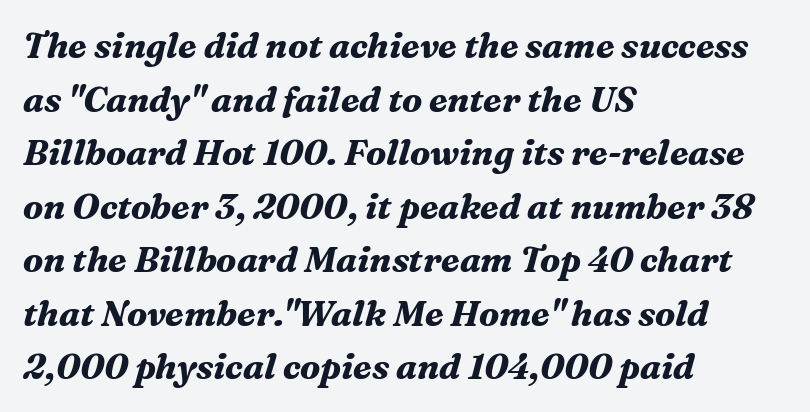
Q: Is the text bold? A: Yes.
Q: Is the text italic (slanted)? A: Yes, it leans right by about 16 degrees.
Q: Is the typeface a serif or a sans-serif typeface? A: Serif.
Q: Is the text underlined? A: No.
Q: How is the paragraph aligned? A: Left-aligned.
Q: Is the spacing between letters normal or unusually wide? A: Normal.
Q: Is the spacing between lines tight, normal or loose? A: Normal.
Q: Width (condensed, normal, or wide)? A: Normal.
Q: Stroke contrast? A: Medium.
Q: x-height? A: Medium.
Q: Monospaced? A: No.
